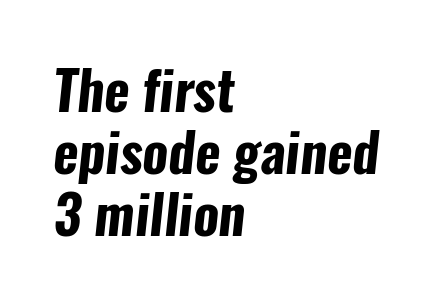
The image shows 54 px bold, condensed sans-serif type; set left-aligned, tight line spacing (1.15x), normal letter spacing, not underlined; low stroke contrast and a medium x-height.
